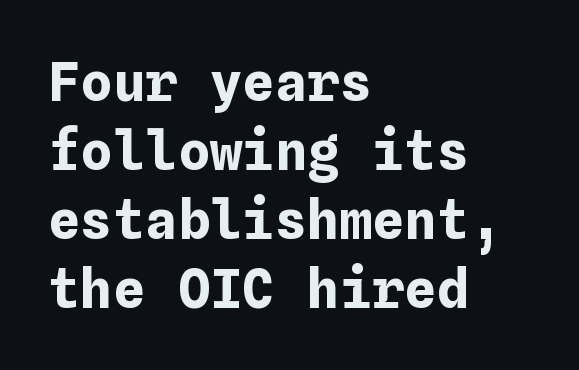
This rendering uses left alignment, leaving the right contour irregular. Pretty heavy lettering here — definitely bold. The space beneath each line is pristine and unruled. Standard letterfit; no display-style spreading of the glyphs. Whoever set this chose a conventional vertical rhythm. It's the straight-up-and-down kind of type.
